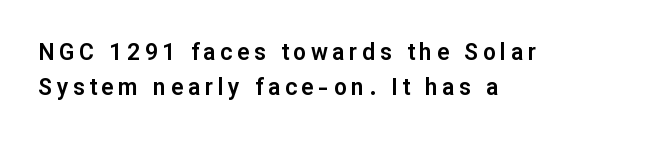
{"italic": "no", "underline": "no", "align": "left", "line_spacing": "normal", "line_spacing_ratio": 1.54, "letter_spacing": "wide", "letter_spacing_em": 0.2, "glyph_px": 23}
